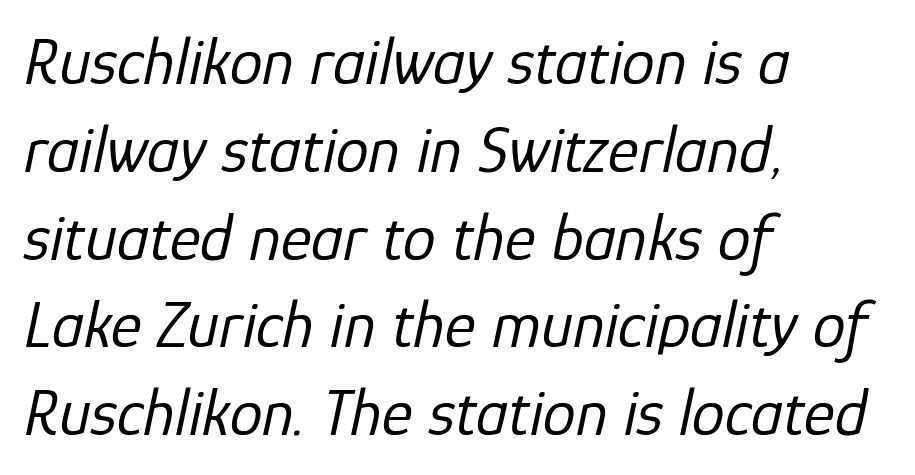
Q: Is the text bold? A: No.
Q: Is the text italic (slanted)? A: Yes, it leans right by about 12 degrees.
Q: Is the text underlined? A: No.
Q: How is the paragraph aligned? A: Left-aligned.
Q: Is the spacing between letters normal or unusually wide? A: Normal.
Q: Is the spacing between lines tight, normal or loose? A: Normal.
Q: Width (condensed, normal, or wide)? A: Normal.
Q: Stroke contrast? A: Low.
Q: x-height? A: Medium.
Q: Monospaced? A: No.
